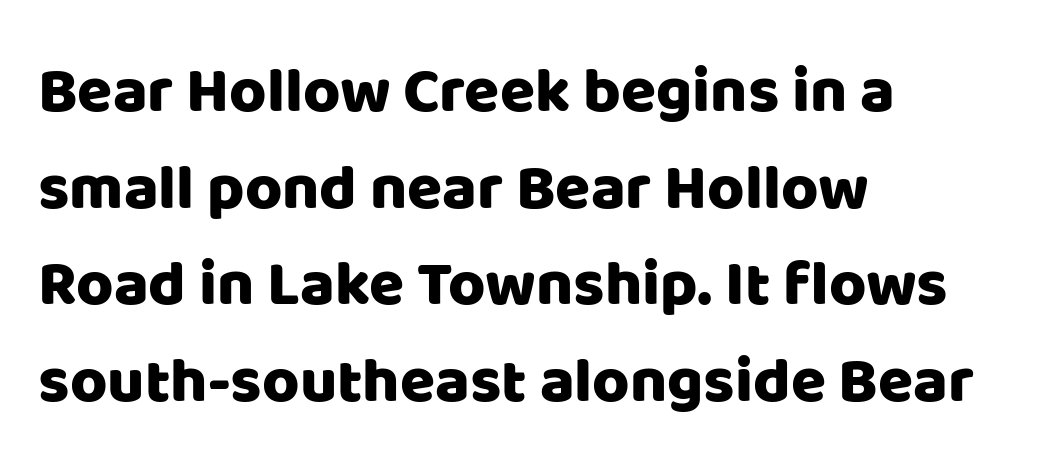
Q: Is the text italic (slanted)? A: No, it is upright.
Q: Is the typeface a serif or a sans-serif typeface? A: Sans-serif.
Q: Is the text underlined? A: No.
Q: How is the paragraph aligned? A: Left-aligned.
Q: Is the spacing between letters normal or unusually wide? A: Normal.
Q: Is the spacing between lines tight, normal or loose? A: Normal.
Q: Width (condensed, normal, or wide)? A: Normal.
Q: Stroke contrast? A: Low.
Q: x-height? A: Large.
Q: Monospaced? A: No.
